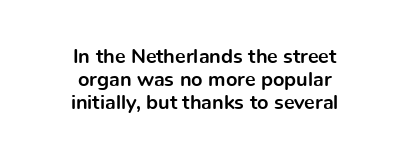
The image shows 20 px bold type, upright; set centered, tight line spacing (1.15x), normal letter spacing, not underlined.
